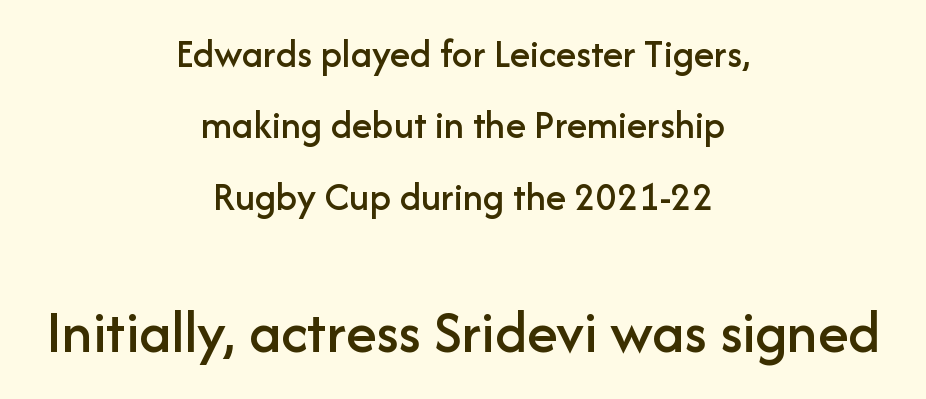
Think of a printed novel: that variable character pitch is what you see here. Type style note: lacks serifs. The typography opts for an upright posture over an oblique one. You get the small type first, then a jump to larger type. Caption: standard tracking, unaltered.
